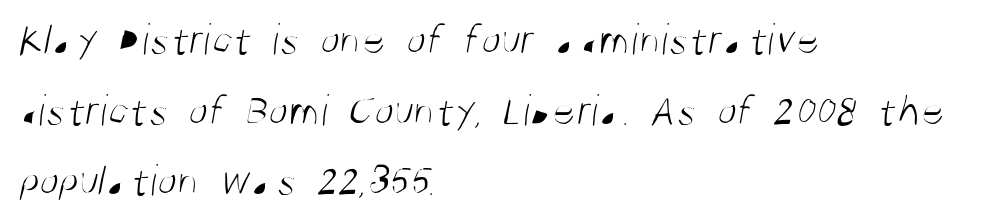
The space beneath each line is pristine and unruled. A student would call this left alignment; a typographer would say flush left, rag right. Heft: none added — not bold. How would I describe the line gaps? Plain and ordinary. Each letter keeps its own natural width here, so spacing adapts to shape.
